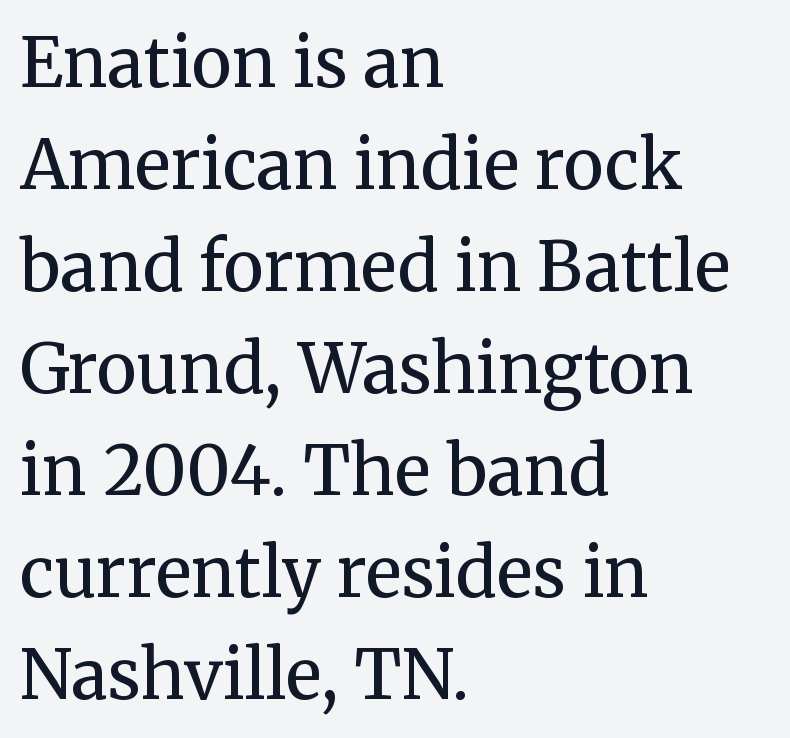
Q: Is the text bold? A: No.
Q: Is the text italic (slanted)? A: No, it is upright.
Q: Is the typeface a serif or a sans-serif typeface? A: Serif.
Q: Is the text underlined? A: No.
Q: How is the paragraph aligned? A: Left-aligned.
Q: Is the spacing between letters normal or unusually wide? A: Normal.
Q: Is the spacing between lines tight, normal or loose? A: Normal.
Q: Width (condensed, normal, or wide)? A: Normal.
Q: Stroke contrast? A: Medium.
Q: x-height? A: Medium.
Q: Monospaced? A: No.
